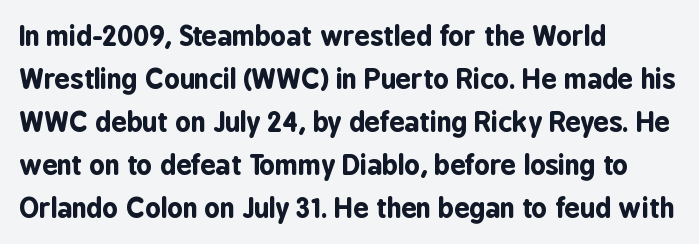
The image shows 27 px bold type, upright; set left-aligned, normal line spacing (1.59x), normal letter spacing, not underlined.
